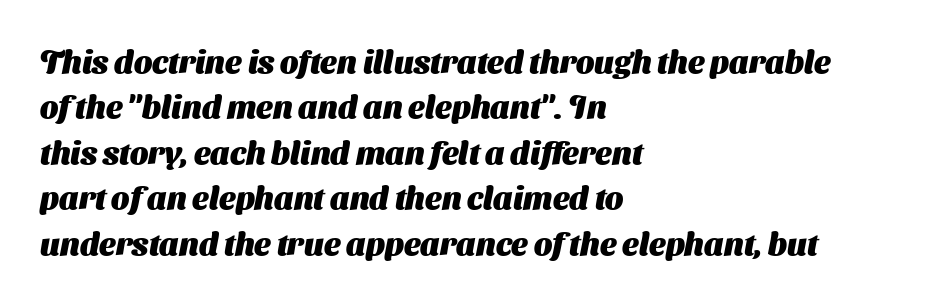
The image shows 32 px heavy sans-serif type; set left-aligned, normal line spacing (1.42x), normal letter spacing, not underlined; medium stroke contrast and a medium x-height.
